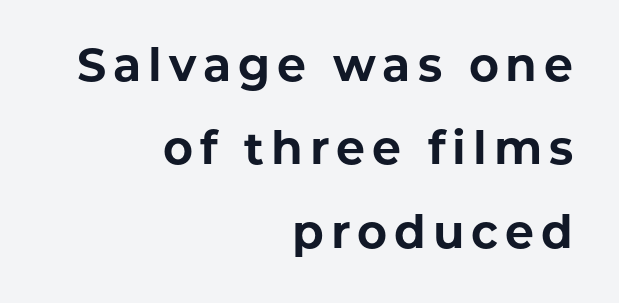
{"serif": "no", "italic": "no", "bold": "yes", "weight": "bold", "width": "normal", "stroke_contrast": "low", "x_height": "medium", "monospaced": "no", "underline": "no", "align": "right", "line_spacing_ratio": 1.81, "glyph_px": 46}
